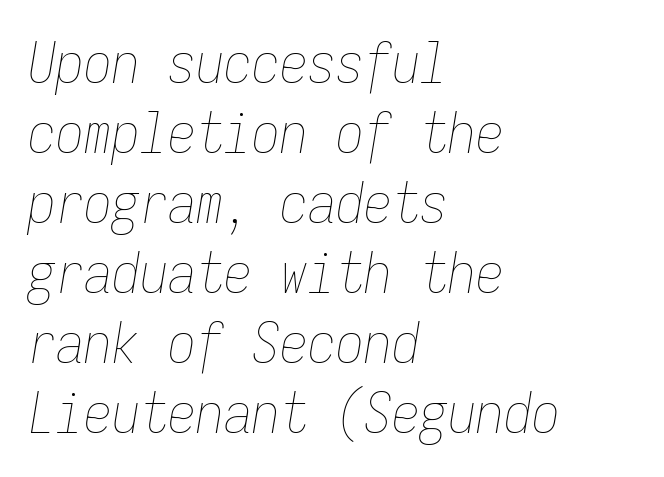
Q: Is the text bold? A: No.
Q: Is the text italic (slanted)? A: Yes, it leans right by about 9 degrees.
Q: Is the text underlined? A: No.
Q: How is the paragraph aligned? A: Left-aligned.
Q: Is the spacing between letters normal or unusually wide? A: Normal.
Q: Is the spacing between lines tight, normal or loose? A: Normal.
Q: Width (condensed, normal, or wide)? A: Condensed.
Q: Stroke contrast? A: Low.
Q: x-height? A: Medium.
Q: Monospaced? A: Yes.
